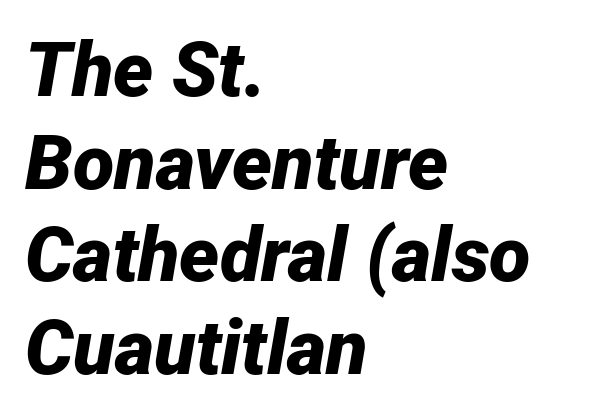
Students, note that the glyphs here touch the page at normal intervals. How heavy is the stroke? Heavy — this is a bold. If you drew a ruler down the left edge, every line would touch it. The letters advance in unequal steps, a hallmark of proportional type.
